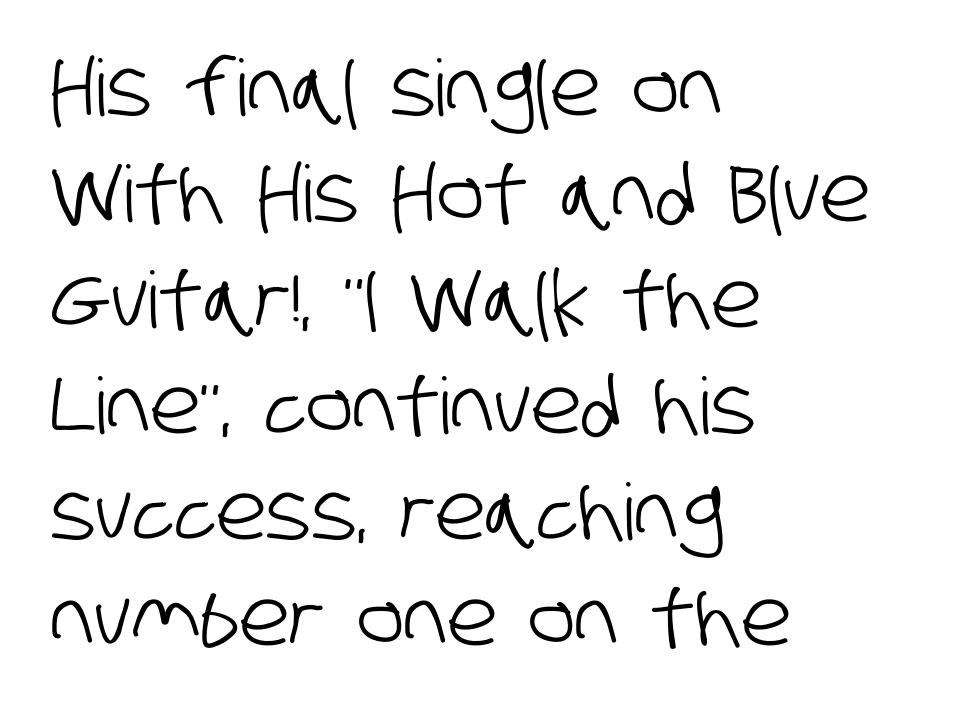
The image shows 78 px condensed sans-serif type; set left-aligned, normal line spacing (1.36x), normal letter spacing, not underlined; low stroke contrast and a large x-height.
